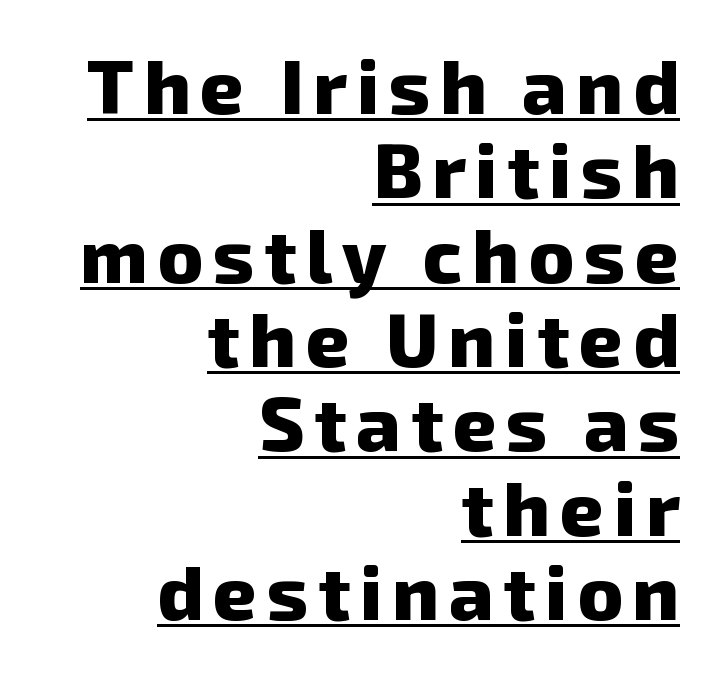
{"serif": "no", "bold": "yes", "weight": "heavy", "width": "normal", "stroke_contrast": "low", "x_height": "medium", "monospaced": "no", "underline": "yes", "align": "right", "line_spacing": "tight", "line_spacing_ratio": 1.11, "glyph_px": 76}
